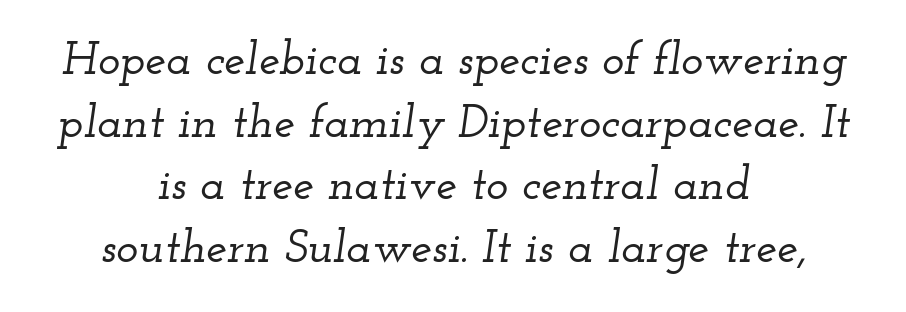
The rendering keeps characters at their native spacing. Type style note: has serifs. Horizontally, the lines are justified to the midpoint only. The typography opts for an oblique posture over an upright one. Spacing verdict: proportional, widths tailored to each character. Honestly, the row spacing looks completely unremarkable.
